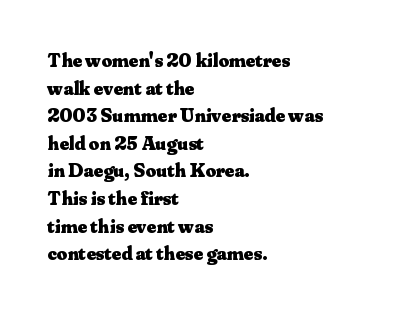
Q: Is the text bold? A: Yes.
Q: Is the text italic (slanted)? A: No, it is upright.
Q: Is the text underlined? A: No.
Q: How is the paragraph aligned? A: Left-aligned.
Q: Is the spacing between letters normal or unusually wide? A: Normal.
Q: Is the spacing between lines tight, normal or loose? A: Normal.
